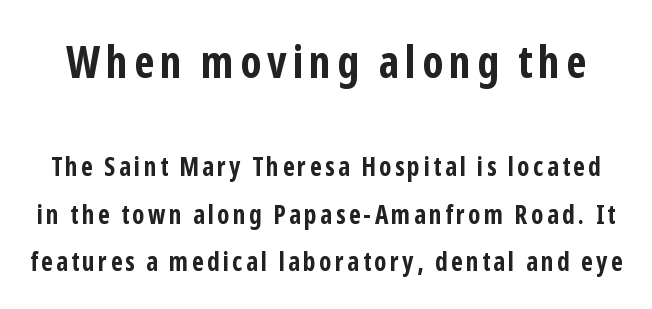
Q: Is the text bold? A: Yes.
Q: Is the text italic (slanted)? A: No, it is upright.
Q: Is the typeface a serif or a sans-serif typeface? A: Sans-serif.
Q: Is the text underlined? A: No.
Q: Which block of text is set in a larger size, the first (top) or the second (bottom)? A: The first (top) one.
Q: Width (condensed, normal, or wide)? A: Condensed.
Q: Stroke contrast? A: Low.
Q: x-height? A: Medium.
Q: Monospaced? A: No.
